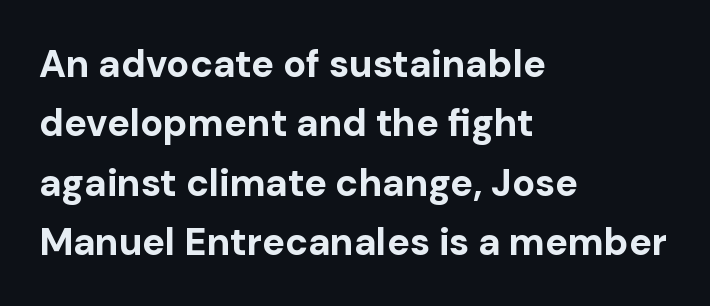
The image shows 38 px bold sans-serif type, upright; set left-aligned, normal line spacing (1.56x), normal letter spacing, not underlined; low stroke contrast and a medium x-height.
